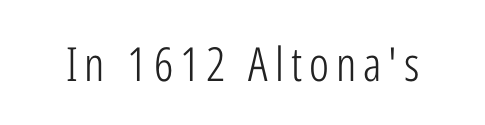
Caption: face not bold, strokes unweighted. Each letter keeps its own natural width here, so spacing adapts to shape. When letters stand straight like this, we call the style roman or upright. A clean baseline with only descenders dipping below it. Look at the bottom of the vertical strokes: they stop flat, with no serifs.
